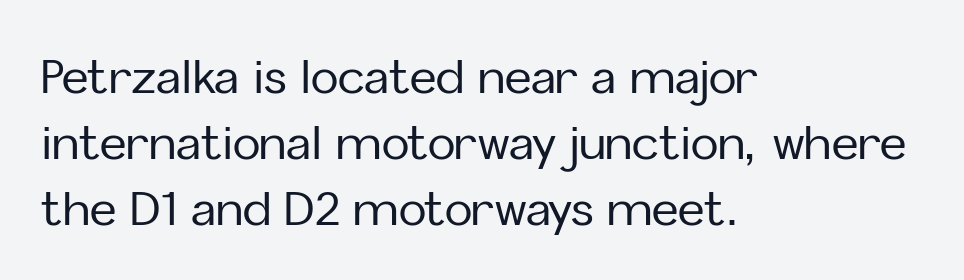
Has an underline been added? It has not. These lines were composed using upright roman letters. A typesetter would call this proportional, since set widths differ per character. This sample is left-justified, so line endings fall wherever the words run out. The rendering shows plain stroke endings on the letterforms — a sans-serif design. These lines keep a tight, regular rhythm from letter to letter.
